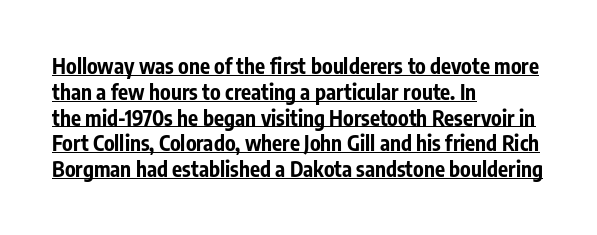
{"italic": "no", "bold": "yes", "underline": "yes", "align": "left", "line_spacing_ratio": 1.23, "letter_spacing": "normal", "letter_spacing_em": 0.0, "glyph_px": 21}
